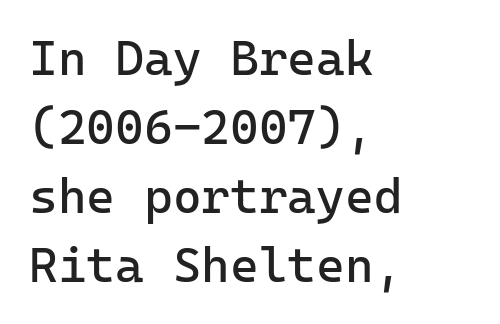
Q: Is the text bold? A: No.
Q: Is the text italic (slanted)? A: No, it is upright.
Q: Is the typeface a serif or a sans-serif typeface? A: Sans-serif.
Q: Is the text underlined? A: No.
Q: How is the paragraph aligned? A: Left-aligned.
Q: Is the spacing between letters normal or unusually wide? A: Normal.
Q: Is the spacing between lines tight, normal or loose? A: Normal.
Q: Width (condensed, normal, or wide)? A: Normal.
Q: Stroke contrast? A: Low.
Q: x-height? A: Medium.
Q: Monospaced? A: Yes.
